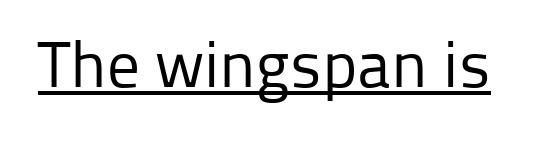
Q: Is the text bold? A: No.
Q: Is the text italic (slanted)? A: No, it is upright.
Q: Is the typeface a serif or a sans-serif typeface? A: Sans-serif.
Q: Is the text underlined? A: Yes.
Q: Is the spacing between letters normal or unusually wide? A: Normal.
Q: Width (condensed, normal, or wide)? A: Normal.
Q: Stroke contrast? A: Low.
Q: x-height? A: Medium.
Q: Monospaced? A: No.
